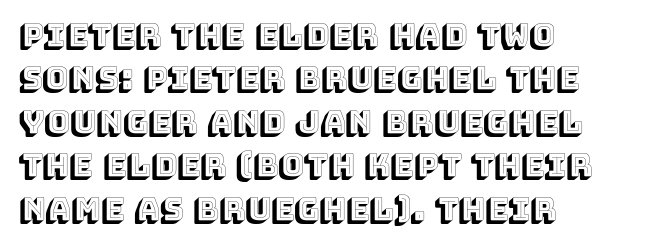
The image shows 31 px text type, upright; set left-aligned, normal line spacing (1.4x), normal letter spacing, not underlined; a large x-height.
